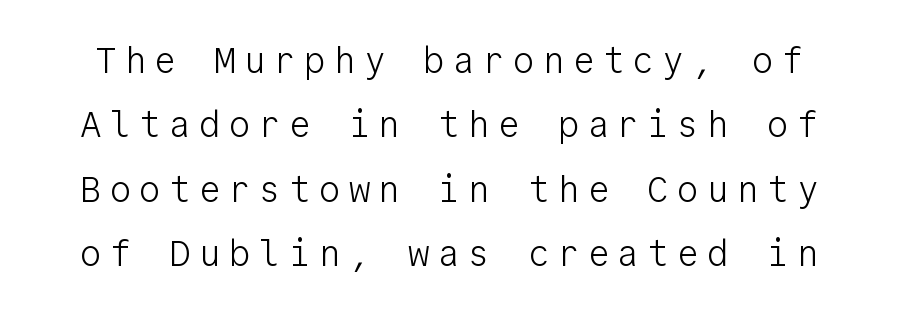
Q: Is the text bold? A: No.
Q: Is the text italic (slanted)? A: No, it is upright.
Q: Is the typeface a serif or a sans-serif typeface? A: Sans-serif.
Q: Is the text underlined? A: No.
Q: Is the spacing between letters normal or unusually wide? A: Unusually wide.
Q: Width (condensed, normal, or wide)? A: Normal.
Q: Stroke contrast? A: Low.
Q: x-height? A: Medium.
Q: Monospaced? A: Yes.
